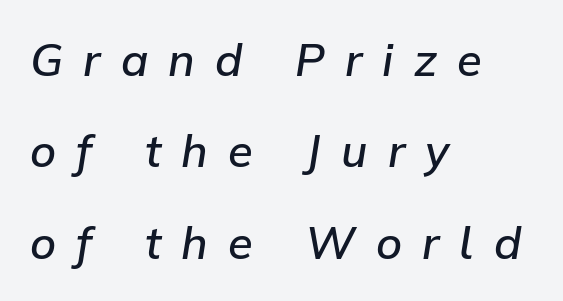
{"italic": "yes", "lean": "right", "slant_degrees": 9, "bold": "semi", "weight": "semibold", "width": "normal", "stroke_contrast": "low", "x_height": "medium", "monospaced": "no", "underline": "no", "align": "left", "line_spacing": "loose", "line_spacing_ratio": 2.03, "letter_spacing": "wide", "letter_spacing_em": 0.45, "glyph_px": 45}
